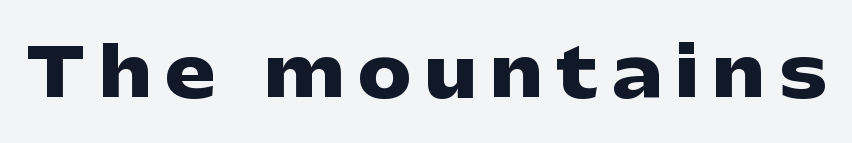
The image shows 67 px heavy, wide sans-serif type, upright; set unusually wide letter spacing (+0.21 em), not underlined; low stroke contrast and a medium x-height.
